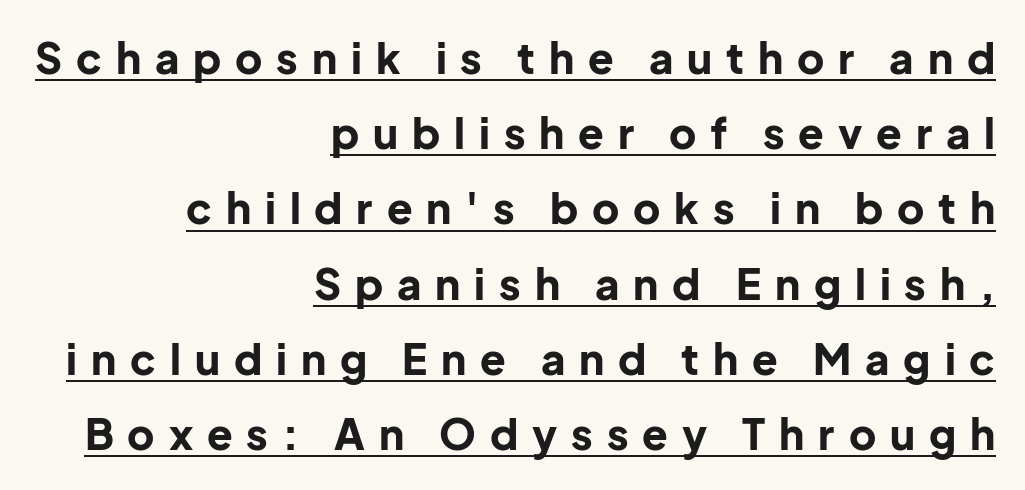
Q: Is the text bold? A: Yes.
Q: Is the text italic (slanted)? A: No, it is upright.
Q: Is the typeface a serif or a sans-serif typeface? A: Sans-serif.
Q: Is the text underlined? A: Yes.
Q: How is the paragraph aligned? A: Right-aligned.
Q: Is the spacing between letters normal or unusually wide? A: Unusually wide.
Q: Width (condensed, normal, or wide)? A: Normal.
Q: Stroke contrast? A: Low.
Q: x-height? A: Medium.
Q: Monospaced? A: No.
